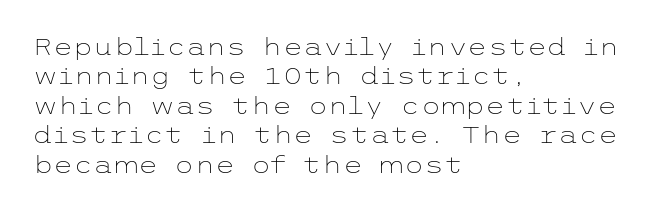
Q: Is the text bold? A: No.
Q: Is the text italic (slanted)? A: No, it is upright.
Q: Is the text underlined? A: No.
Q: How is the paragraph aligned? A: Left-aligned.
Q: Is the spacing between letters normal or unusually wide? A: Normal.
Q: Is the spacing between lines tight, normal or loose? A: Normal.
